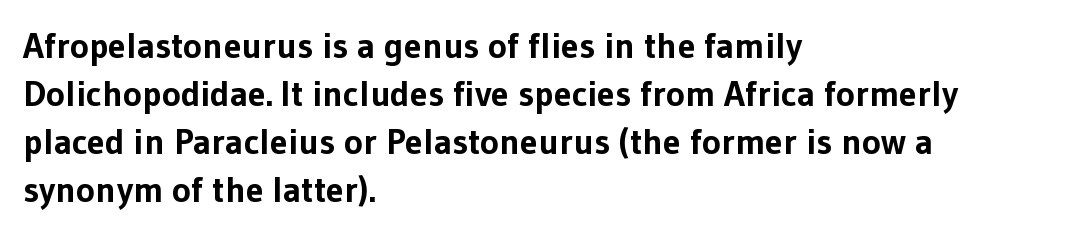
{"serif": "no", "italic": "no", "bold": "yes", "weight": "bold", "width": "normal", "stroke_contrast": "low", "x_height": "medium", "monospaced": "no", "underline": "no", "align": "left", "line_spacing": "normal", "line_spacing_ratio": 1.33, "letter_spacing": "normal", "letter_spacing_em": 0.0, "glyph_px": 36}
